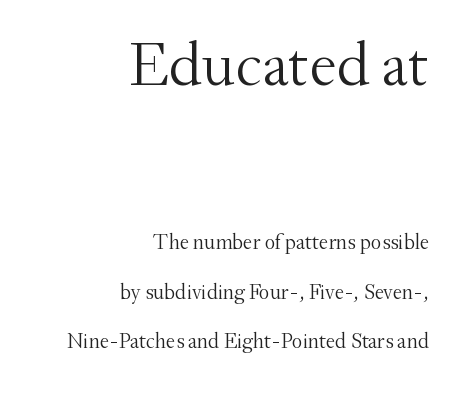
The image shows 62 px light serif type, upright; set right-aligned, loose line spacing (2.35x), normal letter spacing, not underlined; the first (top) block is 2.95x larger; medium stroke contrast and a small x-height.
